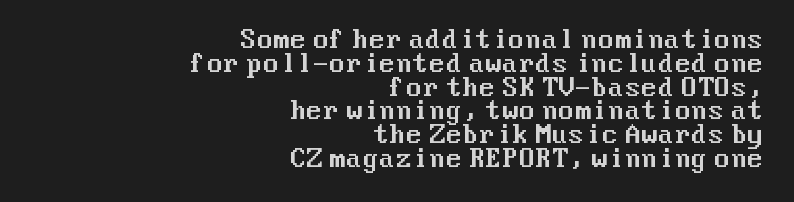
You could call the tracking neutral — neither tight nor loose. The paragraph shown leans on its right margin. Students, observe: this is what under-led, compact text looks like. Vertical strokes here are truly vertical. No word sits above an underline.
